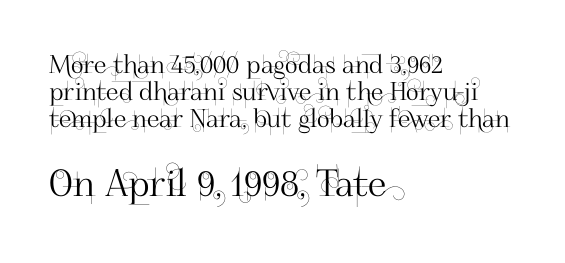
The image shows 37 px sans-serif type, upright; set left-aligned, tight line spacing (1.09x), normal letter spacing, not underlined; the second (bottom) block is 1.48x larger; high stroke contrast and a small x-height.
